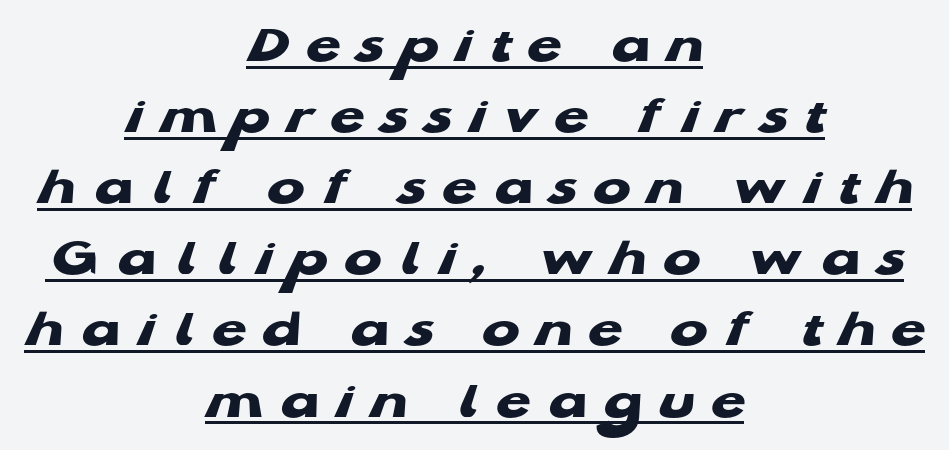
Q: Is the text bold? A: Yes.
Q: Is the typeface a serif or a sans-serif typeface? A: Sans-serif.
Q: Is the text underlined? A: Yes.
Q: How is the paragraph aligned? A: Centered.
Q: Is the spacing between letters normal or unusually wide? A: Unusually wide.
Q: Is the spacing between lines tight, normal or loose? A: Normal.
Q: Width (condensed, normal, or wide)? A: Wide.
Q: Stroke contrast? A: Low.
Q: x-height? A: Medium.
Q: Monospaced? A: No.
